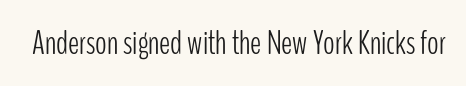
Tall strokes in this sample are plumb rather than angled. Observe the ordinary spacing: letters are neighbours, not strangers. The area under the type is left untouched. Nothing heavy about these letters — not bold at all.
